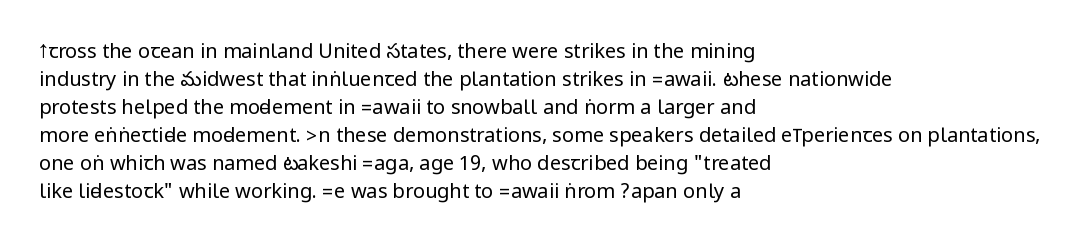
Q: Is the text bold? A: No.
Q: Is the text italic (slanted)? A: No, it is upright.
Q: Is the text underlined? A: No.
Q: How is the paragraph aligned? A: Left-aligned.
Q: Is the spacing between letters normal or unusually wide? A: Normal.
Q: Is the spacing between lines tight, normal or loose? A: Normal.
